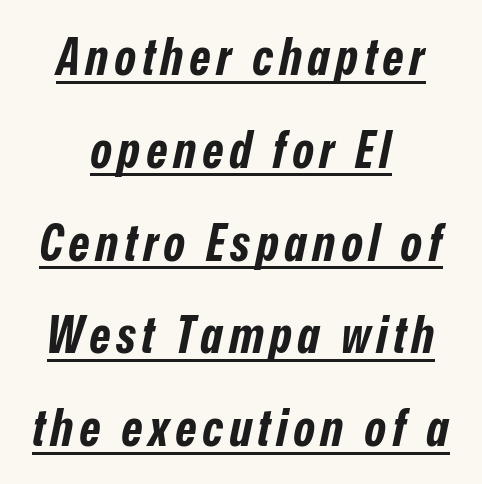
Q: Is the text bold? A: Yes.
Q: Is the text italic (slanted)? A: Yes, it leans right by about 12 degrees.
Q: Is the text underlined? A: Yes.
Q: How is the paragraph aligned? A: Centered.
Q: Width (condensed, normal, or wide)? A: Condensed.
Q: Stroke contrast? A: Low.
Q: x-height? A: Medium.
Q: Monospaced? A: No.
